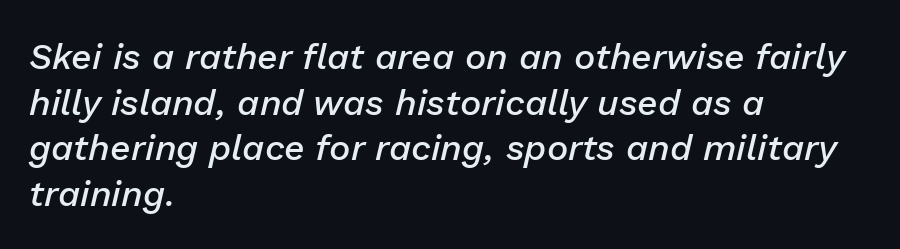
Only glyphs here, with clear space below each row. Notice how descenders clear the ascenders below comfortably — that's standard leading. Short note: letters normally spaced. A typesetter would call this proportional, since set widths differ per character. You can tell it's italic because the verticals aren't actually vertical.
